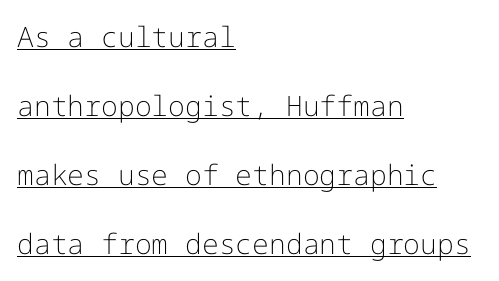
Q: Is the text bold? A: No.
Q: Is the text italic (slanted)? A: No, it is upright.
Q: Is the typeface a serif or a sans-serif typeface? A: Sans-serif.
Q: Is the text underlined? A: Yes.
Q: How is the paragraph aligned? A: Left-aligned.
Q: Is the spacing between letters normal or unusually wide? A: Normal.
Q: Is the spacing between lines tight, normal or loose? A: Loose.
Q: Width (condensed, normal, or wide)? A: Normal.
Q: Stroke contrast? A: Low.
Q: x-height? A: Medium.
